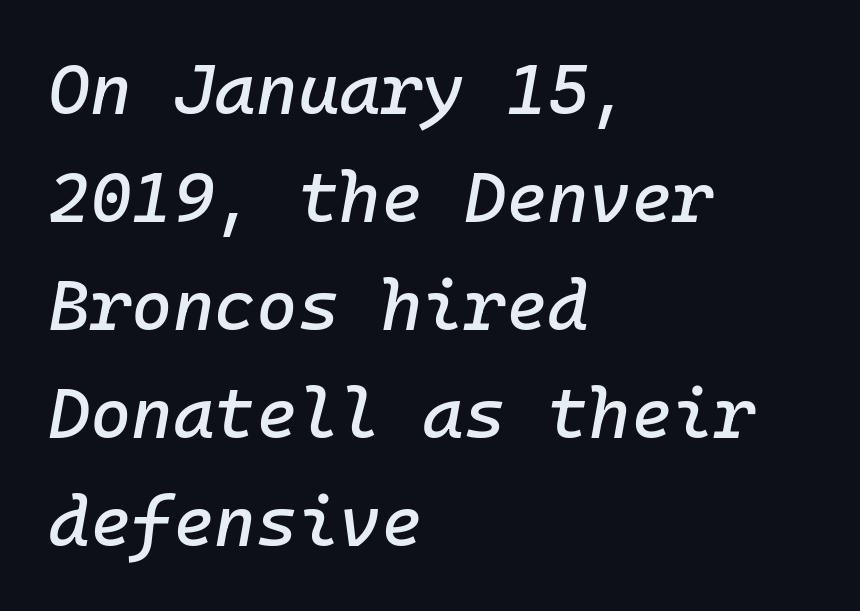
Q: Is the text italic (slanted)? A: Yes, it leans right by about 10 degrees.
Q: Is the text underlined? A: No.
Q: How is the paragraph aligned? A: Left-aligned.
Q: Is the spacing between letters normal or unusually wide? A: Normal.
Q: Is the spacing between lines tight, normal or loose? A: Normal.
Q: Width (condensed, normal, or wide)? A: Normal.
Q: Stroke contrast? A: Low.
Q: x-height? A: Medium.
